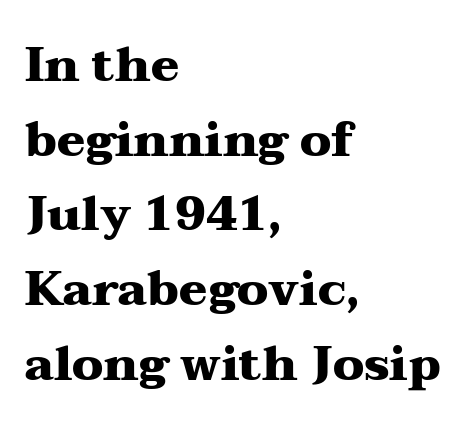
The image shows 47 px heavy, wide serif type, upright; set left-aligned, normal line spacing (1.59x), normal letter spacing, not underlined; medium stroke contrast and a medium x-height.
